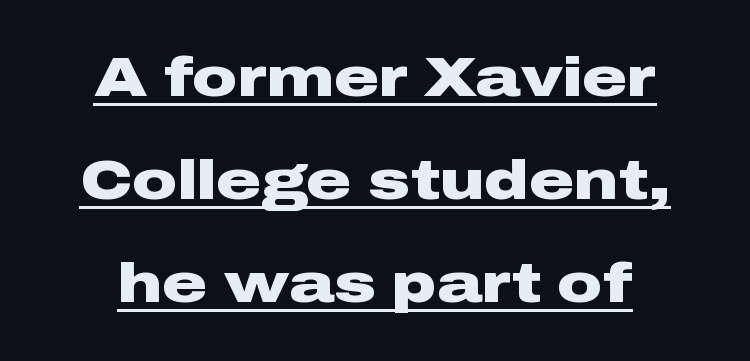
Q: Is the text bold? A: Yes.
Q: Is the text italic (slanted)? A: No, it is upright.
Q: Is the typeface a serif or a sans-serif typeface? A: Sans-serif.
Q: Is the text underlined? A: Yes.
Q: Is the spacing between letters normal or unusually wide? A: Normal.
Q: Width (condensed, normal, or wide)? A: Wide.
Q: Stroke contrast? A: Low.
Q: x-height? A: Medium.
Q: Monospaced? A: No.
